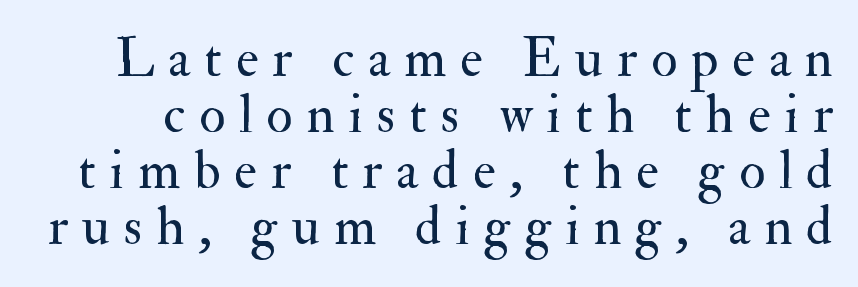
{"serif": "yes", "italic": "no", "bold": "no", "weight": "regular", "width": "normal", "stroke_contrast": "medium", "x_height": "small", "monospaced": "no", "underline": "no", "line_spacing": "tight", "line_spacing_ratio": 1.04, "letter_spacing": "wide", "letter_spacing_em": 0.26, "glyph_px": 54}
